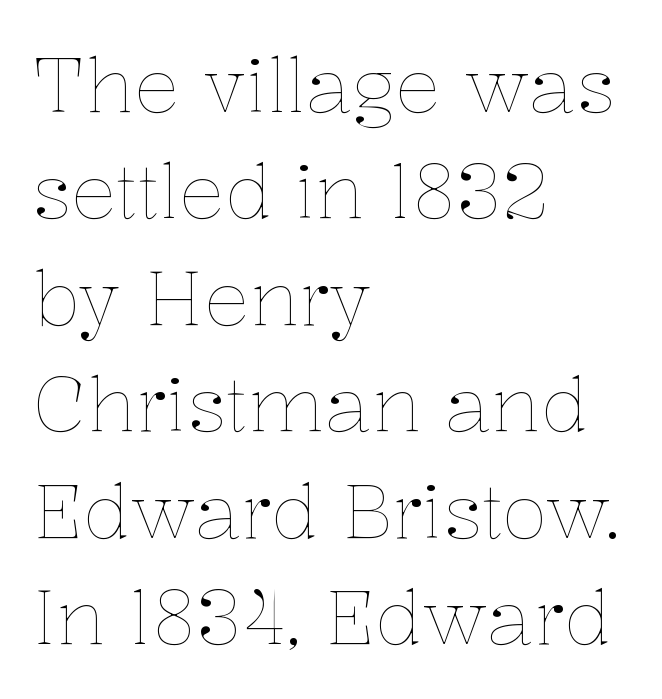
Q: Is the text bold? A: No.
Q: Is the text italic (slanted)? A: No, it is upright.
Q: Is the text underlined? A: No.
Q: How is the paragraph aligned? A: Left-aligned.
Q: Is the spacing between letters normal or unusually wide? A: Normal.
Q: Is the spacing between lines tight, normal or loose? A: Normal.
Q: Width (condensed, normal, or wide)? A: Normal.
Q: Stroke contrast? A: Low.
Q: x-height? A: Medium.
Q: Monospaced? A: No.
